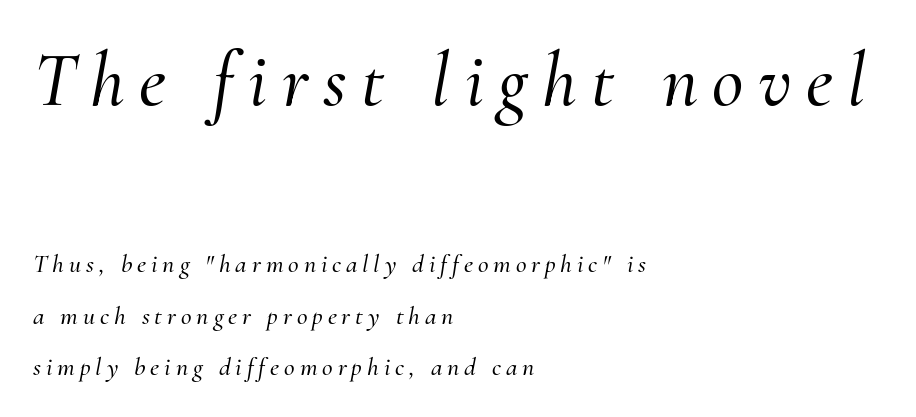
{"serif": "yes", "italic": "yes", "lean": "right", "slant_degrees": 10, "width": "normal", "stroke_contrast": "medium", "x_height": "small", "monospaced": "no", "underline": "no", "align": "left", "line_spacing": "loose", "line_spacing_ratio": 1.98, "larger_block": "first", "size_ratio": 2.96, "glyph_px": 77}
